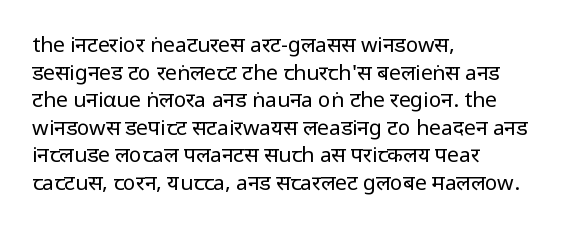
Teacher's note: observe the even left margin — that is flush-left alignment. The line texture is even and compact thanks to regular tracking. The lettering stays uniformly vertical, giving the passage a roman look. The baseline area is clear.
